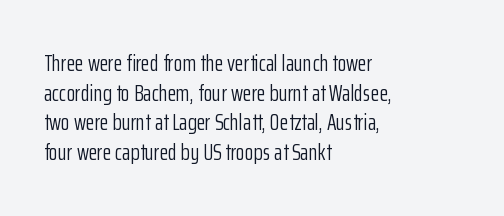
Q: Is the text bold? A: No.
Q: Is the text italic (slanted)? A: No, it is upright.
Q: Is the text underlined? A: No.
Q: How is the paragraph aligned? A: Left-aligned.
Q: Is the spacing between letters normal or unusually wide? A: Normal.
Q: Is the spacing between lines tight, normal or loose? A: Normal.
